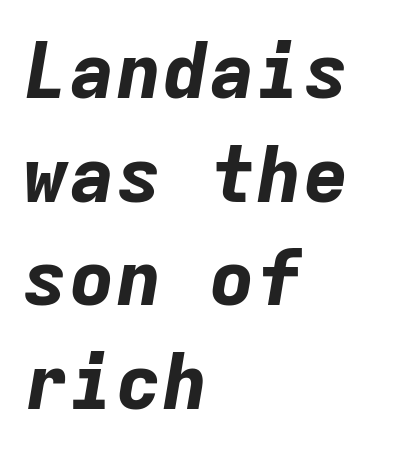
{"italic": "yes", "lean": "right", "slant_degrees": 9, "bold": "yes", "weight": "bold", "width": "normal", "stroke_contrast": "low", "x_height": "medium", "monospaced": "yes", "underline": "no", "align": "left", "line_spacing": "normal", "line_spacing_ratio": 1.33, "letter_spacing": "normal", "letter_spacing_em": 0.0, "glyph_px": 78}
